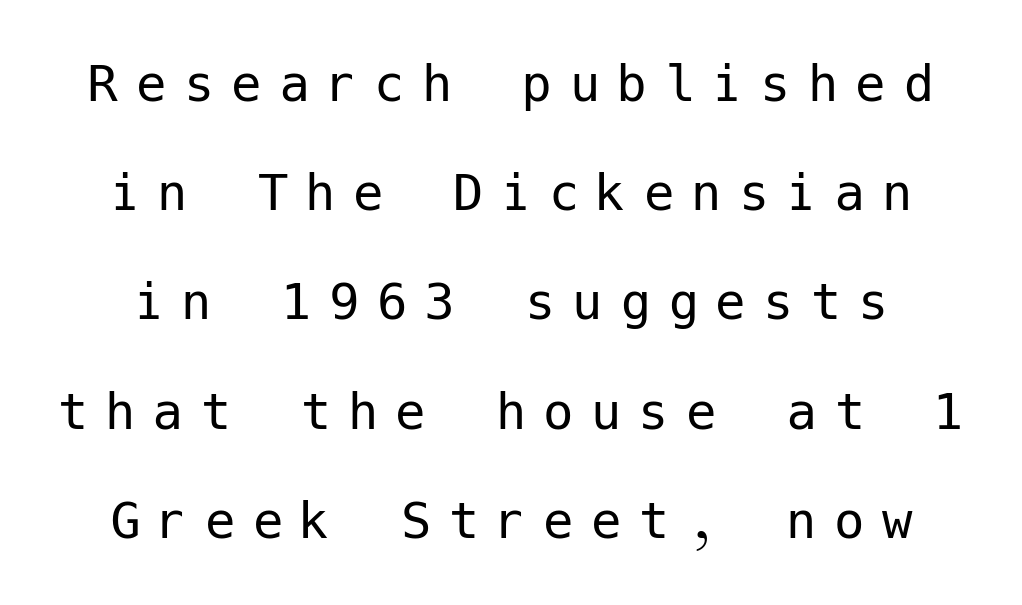
Q: Is the text bold? A: No.
Q: Is the text italic (slanted)? A: No, it is upright.
Q: Is the typeface a serif or a sans-serif typeface? A: Sans-serif.
Q: Is the text underlined? A: No.
Q: Is the spacing between letters normal or unusually wide? A: Unusually wide.
Q: Width (condensed, normal, or wide)? A: Normal.
Q: Stroke contrast? A: Low.
Q: x-height? A: Medium.
